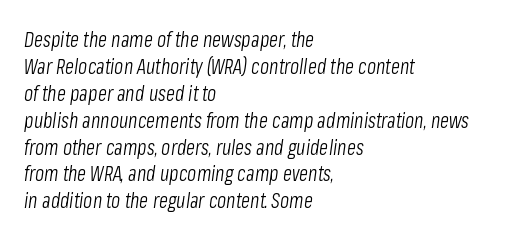
The image shows 21 px text type, italic (leaning right); set left-aligned, normal line spacing (1.28x), normal letter spacing, not underlined.
